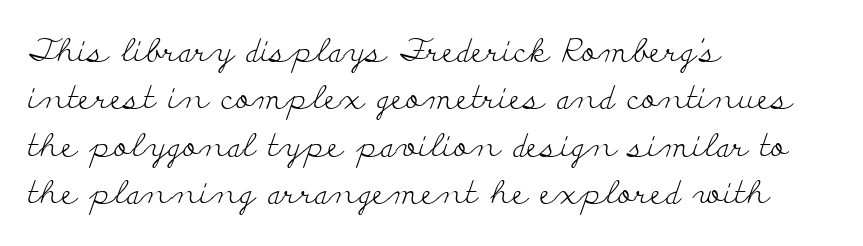
The image shows 32 px light, wide serif type; set left-aligned, normal line spacing (1.48x), normal letter spacing, not underlined; low stroke contrast and a small x-height.
